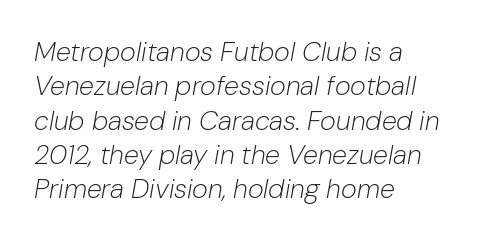
The strip under each line holds only bare page. The lines are quadded left. Italic? Definitely — the glyphs are oblique. The rendering keeps characters at their native spacing.
